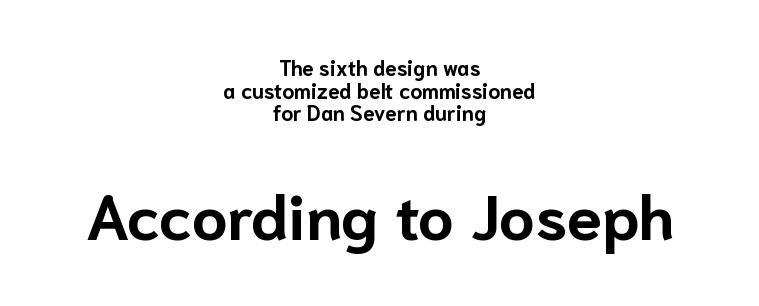
{"serif": "no", "italic": "no", "bold": "yes", "weight": "bold", "width": "normal", "stroke_contrast": "low", "x_height": "medium", "monospaced": "no", "underline": "no", "align": "center", "line_spacing": "tight", "line_spacing_ratio": 1.08, "letter_spacing": "normal", "letter_spacing_em": 0.0, "larger_block": "second", "size_ratio": 3.0, "glyph_px": 63}
